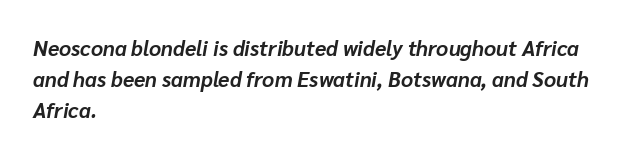
Q: Is the text bold? A: Yes.
Q: Is the text italic (slanted)? A: Yes, it leans right by about 10 degrees.
Q: Is the text underlined? A: No.
Q: How is the paragraph aligned? A: Left-aligned.
Q: Is the spacing between letters normal or unusually wide? A: Normal.
Q: Is the spacing between lines tight, normal or loose? A: Normal.
